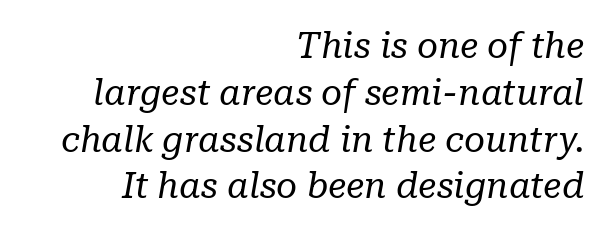
{"serif": "yes", "italic": "yes", "lean": "right", "slant_degrees": 10, "bold": "no", "weight": "regular", "width": "normal", "stroke_contrast": "low", "x_height": "medium", "monospaced": "no", "underline": "no", "align": "right", "line_spacing": "normal", "line_spacing_ratio": 1.3, "letter_spacing": "normal", "letter_spacing_em": 0.0, "glyph_px": 36}
